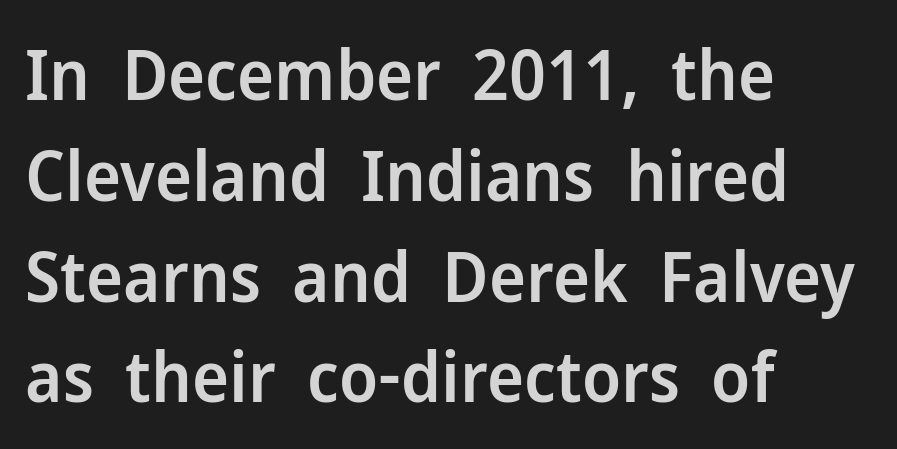
Type style note: lacks serifs. Unmarked baselines from the first word to the last. Does the weight exceed regular? Yes, but only to semibold. Italic? Not at all — the glyphs are vertical. The passage shown has conventional tracking throughout.
